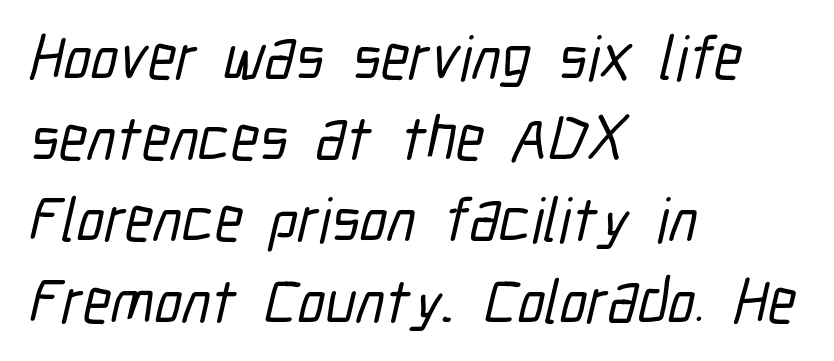
Q: Is the typeface a serif or a sans-serif typeface? A: Sans-serif.
Q: Is the text underlined? A: No.
Q: How is the paragraph aligned? A: Left-aligned.
Q: Is the spacing between letters normal or unusually wide? A: Normal.
Q: Is the spacing between lines tight, normal or loose? A: Normal.
Q: Width (condensed, normal, or wide)? A: Condensed.
Q: Stroke contrast? A: Low.
Q: x-height? A: Medium.
Q: Monospaced? A: No.
